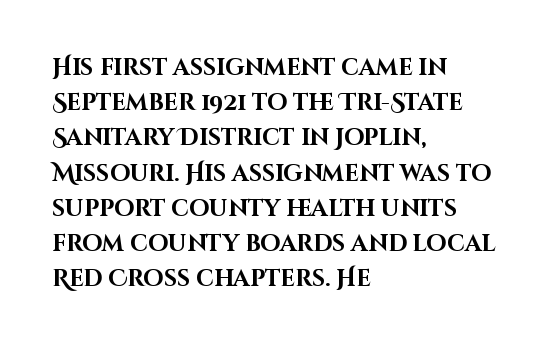
Q: Is the text bold? A: Yes.
Q: Is the text italic (slanted)? A: No, it is upright.
Q: Is the text underlined? A: No.
Q: How is the paragraph aligned? A: Left-aligned.
Q: Is the spacing between letters normal or unusually wide? A: Normal.
Q: Is the spacing between lines tight, normal or loose? A: Normal.
